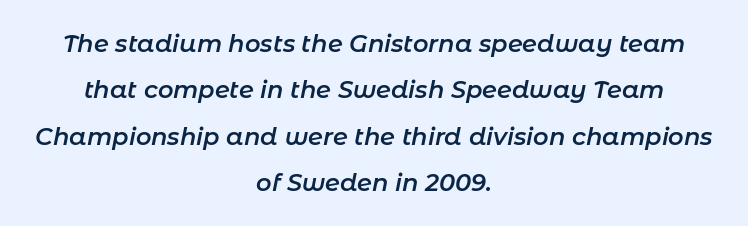
The image shows 24 px text type, italic (leaning right); set centered, loose line spacing (1.93x), normal letter spacing, not underlined.
